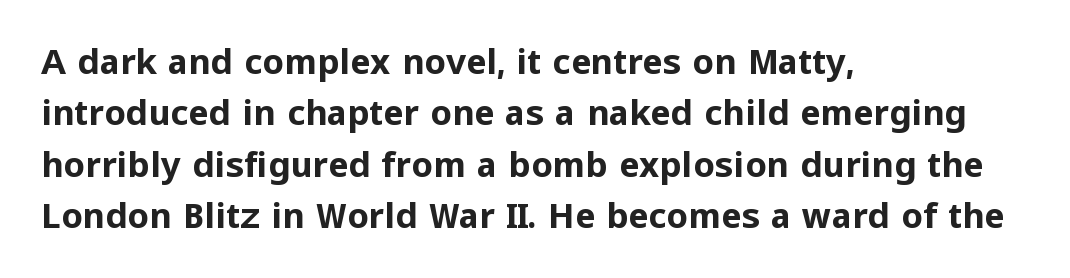
These lines are rendered in a variable-pitch font. Every stem runs plumb, perpendicular to the baseline. How heavy is the stroke? Heavy — this is a bold. The gaps between neighbouring characters are ordinary and unremarkable. Whoever set this chose a conventional vertical rhythm.
